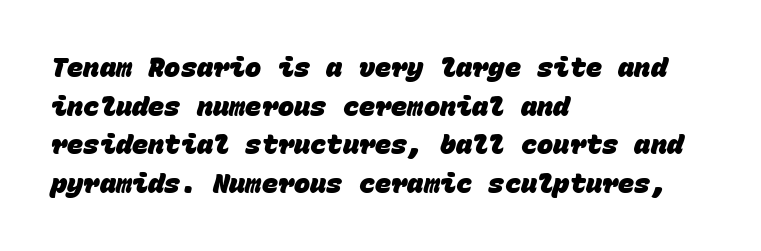
Evenly set lines give the paragraph a standard silhouette. Notice how thick the strokes are: this is what a full bold looks like. Where is the straight margin? On the left. The horizontal fit of the characters is conventional and even.
